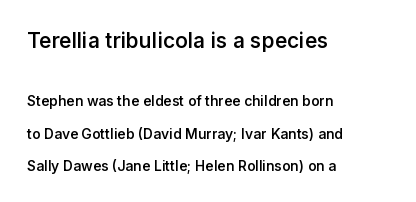
The image shows 21 px text type, upright; set left-aligned, loose line spacing (2.31x), normal letter spacing, not underlined; the first (top) block is 1.5x larger.
